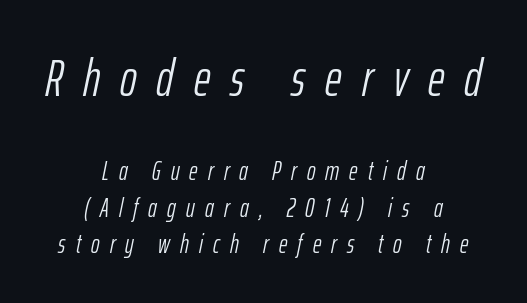
The image shows 51 px light, condensed type, italic (leaning right); set centered, normal line spacing (1.4x), unusually wide letter spacing (+0.39 em), not underlined; the first (top) block is 1.96x larger; low stroke contrast and a medium x-height.
